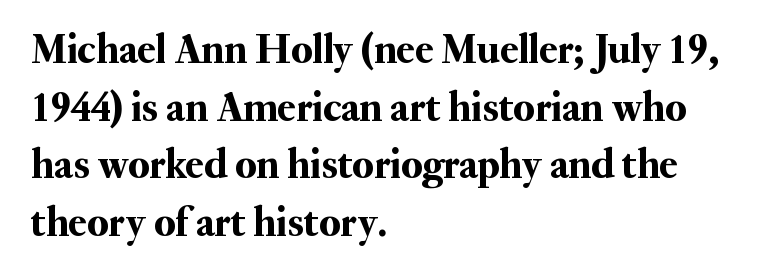
Q: Is the text italic (slanted)? A: No, it is upright.
Q: Is the typeface a serif or a sans-serif typeface? A: Serif.
Q: Is the text underlined? A: No.
Q: How is the paragraph aligned? A: Left-aligned.
Q: Is the spacing between letters normal or unusually wide? A: Normal.
Q: Is the spacing between lines tight, normal or loose? A: Normal.
Q: Width (condensed, normal, or wide)? A: Normal.
Q: Stroke contrast? A: Medium.
Q: x-height? A: Small.
Q: Monospaced? A: No.
